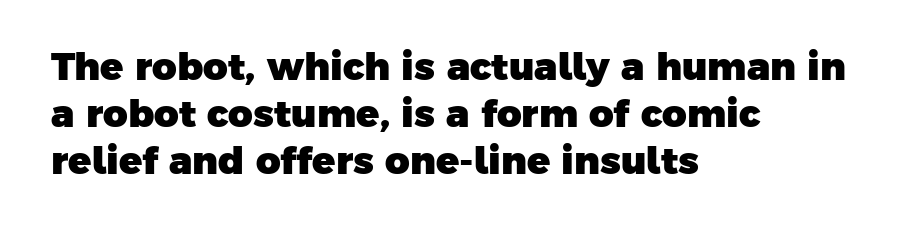
The image shows 38 px heavy sans-serif type; set left-aligned, line spacing 1.24x, normal letter spacing, not underlined; low stroke contrast and a medium x-height.
